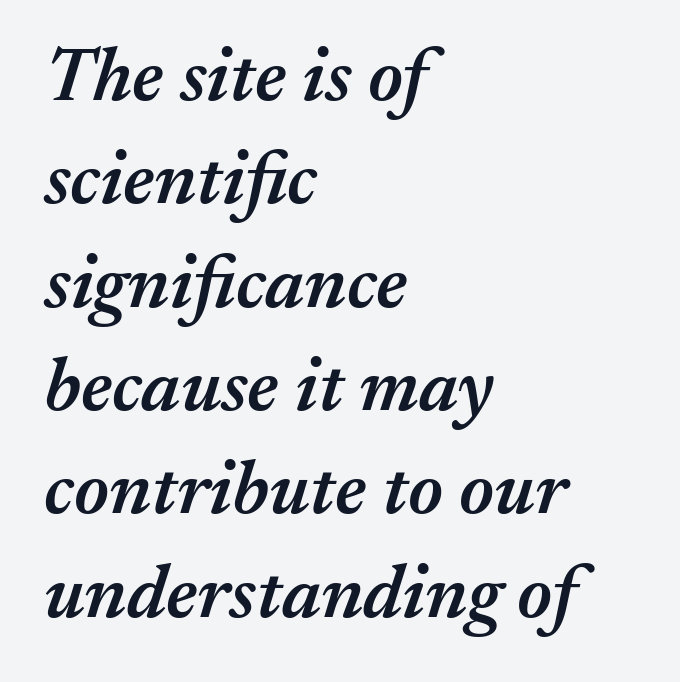
Q: Is the text bold? A: Semi-bold.
Q: Is the text italic (slanted)? A: Yes, it leans right by about 17 degrees.
Q: Is the text underlined? A: No.
Q: How is the paragraph aligned? A: Left-aligned.
Q: Is the spacing between letters normal or unusually wide? A: Normal.
Q: Is the spacing between lines tight, normal or loose? A: Normal.
Q: Width (condensed, normal, or wide)? A: Normal.
Q: Stroke contrast? A: Medium.
Q: x-height? A: Medium.
Q: Monospaced? A: No.
